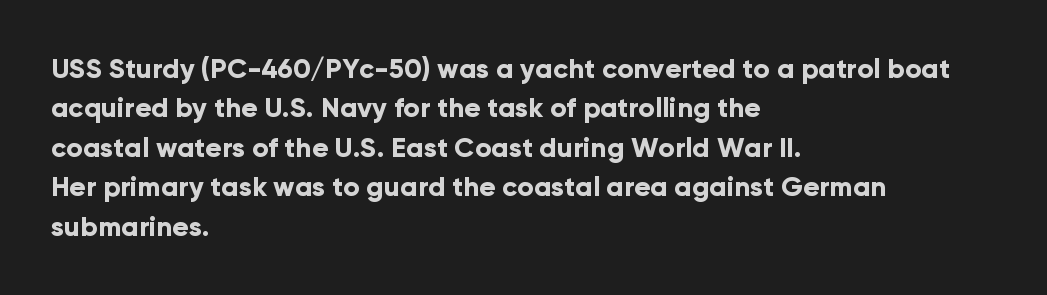
The line texture is even and compact thanks to regular tracking. Notice how the passage keeps a crisp vertical edge on the left only. Rendered with straight, roman letterforms. A bare baseline throughout the passage. One glance says typical: line gaps are just what's usual.
